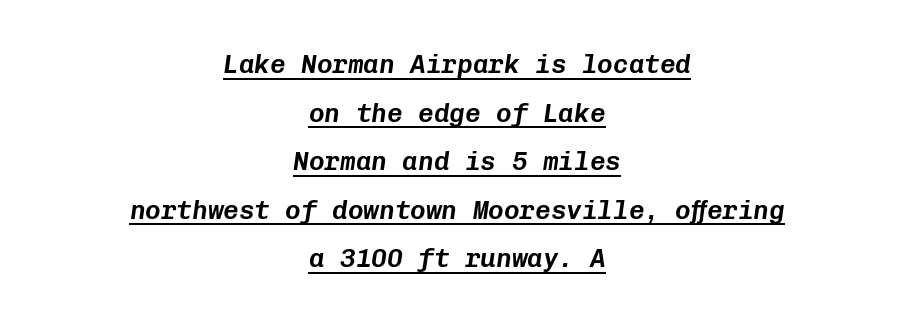
The typography opts for an oblique posture over an upright one. You can see a thin bar hugging the bottom of the glyphs. The text block is weighted toward neither margin, spreading evenly from the middle. In terms of letterspacing, this is plain default setting.
